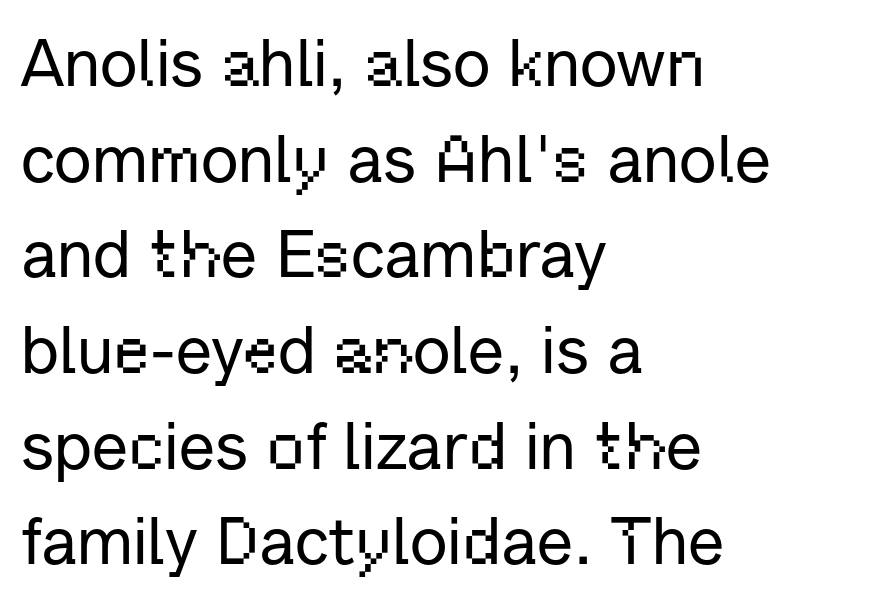
Q: Is the text italic (slanted)? A: No, it is upright.
Q: Is the typeface a serif or a sans-serif typeface? A: Sans-serif.
Q: Is the text underlined? A: No.
Q: How is the paragraph aligned? A: Left-aligned.
Q: Is the spacing between letters normal or unusually wide? A: Normal.
Q: Is the spacing between lines tight, normal or loose? A: Normal.
Q: Width (condensed, normal, or wide)? A: Normal.
Q: Stroke contrast? A: Low.
Q: x-height? A: Medium.
Q: Monospaced? A: No.
